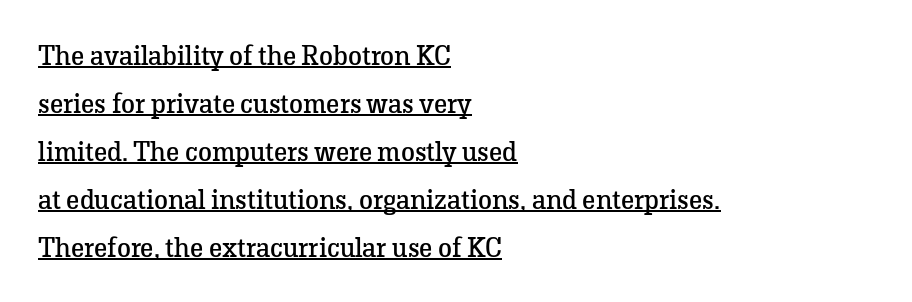
{"serif": "yes", "italic": "no", "bold": "no", "weight": "regular", "width": "normal", "stroke_contrast": "low", "x_height": "medium", "monospaced": "no", "underline": "yes", "align": "left", "line_spacing_ratio": 1.71, "letter_spacing": "normal", "letter_spacing_em": 0.0, "glyph_px": 28}
